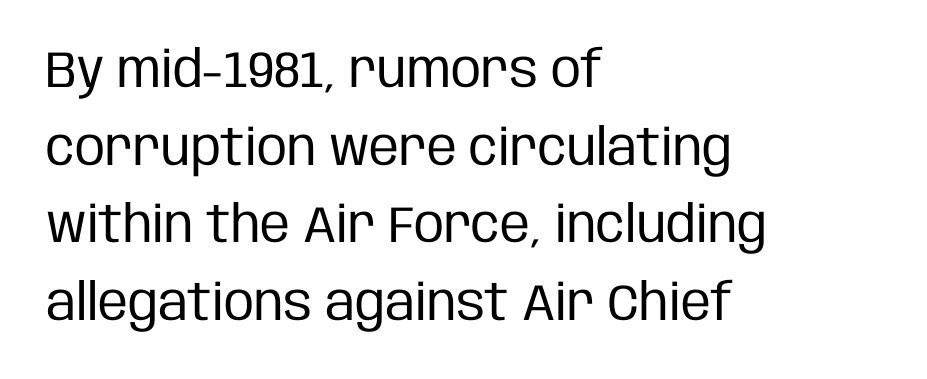
The image shows 51 px regular-weight, condensed sans-serif type, upright; set left-aligned, normal line spacing (1.52x), normal letter spacing, not underlined; low stroke contrast and a large x-height.
